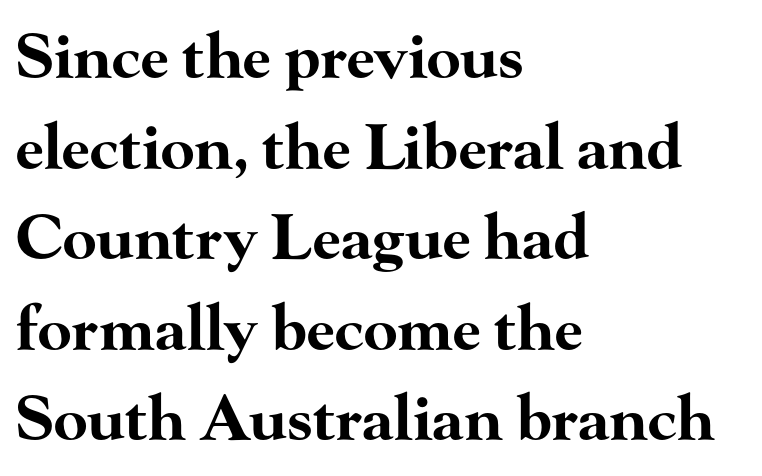
{"serif": "yes", "italic": "no", "bold": "yes", "weight": "bold", "width": "wide", "stroke_contrast": "high", "x_height": "small", "monospaced": "no", "underline": "no", "align": "left", "line_spacing": "normal", "line_spacing_ratio": 1.46, "letter_spacing": "normal", "letter_spacing_em": 0.0, "glyph_px": 62}
